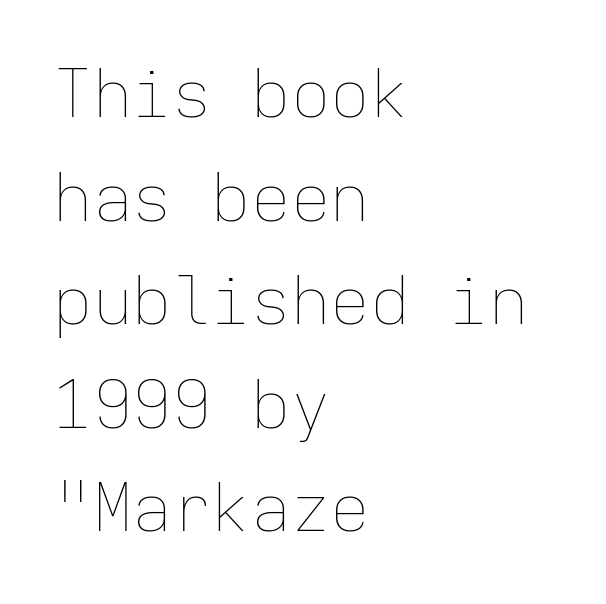
Words appear dense and cohesive because spacing is normal. Tall strokes in this sample are plumb rather than angled. The face used here is monospaced, like something from a code editor. Is the type heavy? It reads as light-to-regular instead. The compositor pushed each line to the left boundary. This rendering features lettering with no underline.
